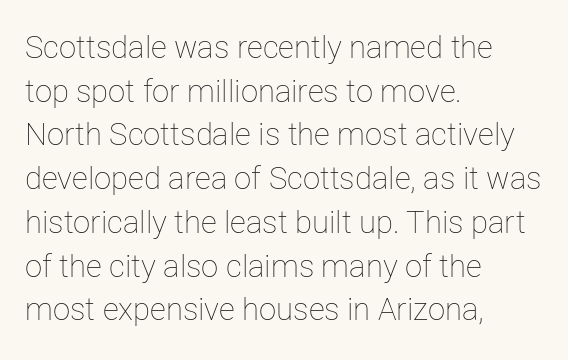
The image shows 31 px thin type, upright; set left-aligned, normal line spacing (1.41x), normal letter spacing, not underlined; low stroke contrast and a medium x-height.
